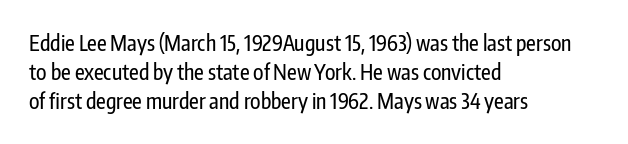
{"italic": "no", "underline": "no", "align": "left", "line_spacing": "normal", "line_spacing_ratio": 1.39, "letter_spacing": "normal", "letter_spacing_em": 0.0, "glyph_px": 21}
